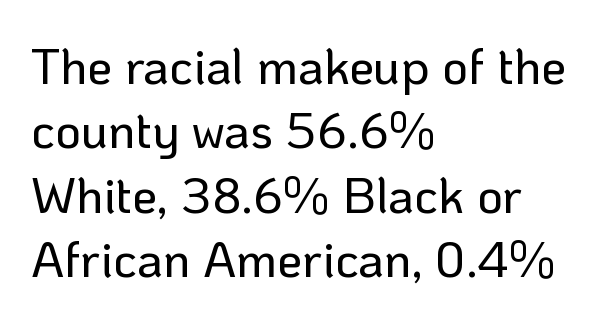
{"serif": "no", "italic": "no", "width": "normal", "stroke_contrast": "low", "x_height": "medium", "monospaced": "no", "underline": "no", "align": "left", "line_spacing": "normal", "line_spacing_ratio": 1.29, "letter_spacing": "normal", "letter_spacing_em": 0.0, "glyph_px": 50}
